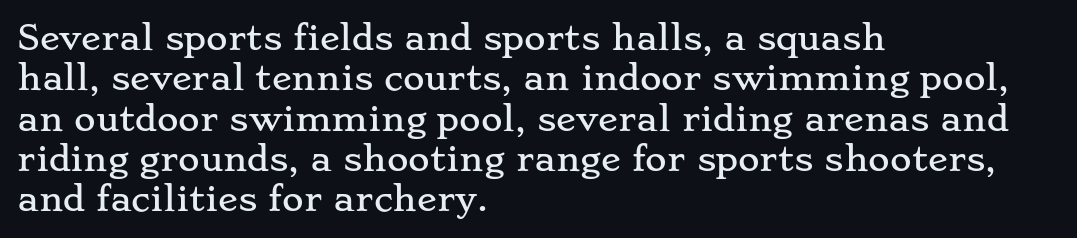
Q: Is the text italic (slanted)? A: No, it is upright.
Q: Is the typeface a serif or a sans-serif typeface? A: Serif.
Q: Is the text underlined? A: No.
Q: How is the paragraph aligned? A: Left-aligned.
Q: Is the spacing between letters normal or unusually wide? A: Normal.
Q: Width (condensed, normal, or wide)? A: Wide.
Q: Stroke contrast? A: Low.
Q: x-height? A: Small.
Q: Monospaced? A: No.
